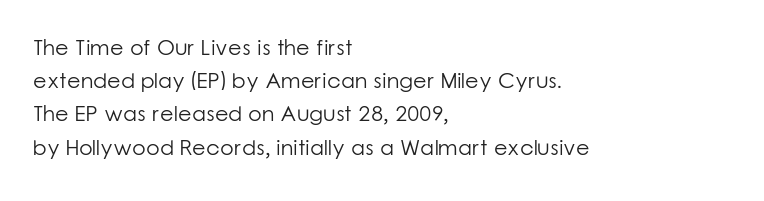
Tall strokes in this sample are plumb rather than angled. Weight: regular or lighter. Tracking value appears to be zero — textbook default spacing. The passage shown stacks its lines at a standard gap. The lines in this sample share a left origin and differ only in where they stop. Anything drawn beneath the words? Only blank space.
